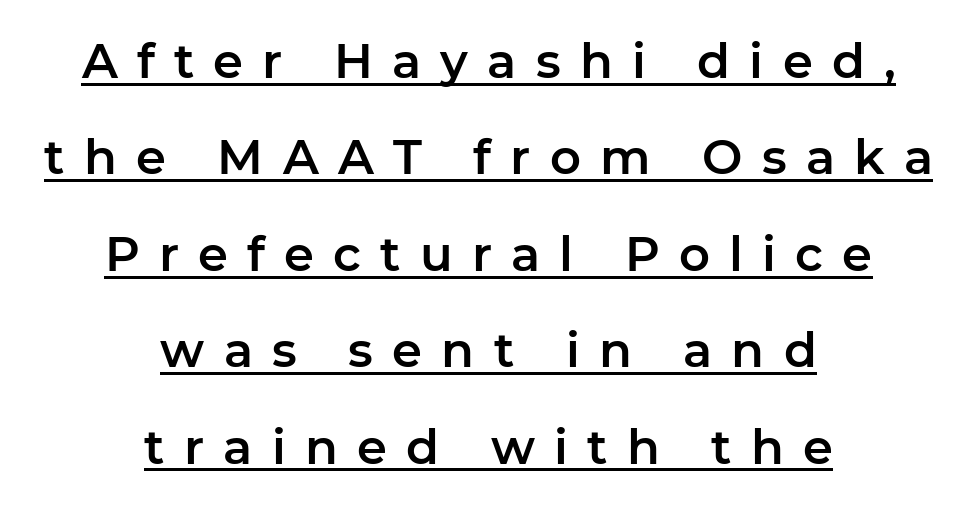
You could not count columns in this text — the font is proportionally spaced. Whoever set this chose breathing room over compactness in the vertical rhythm. You can tell from the bare stems that sans-serif type was used. The setting favours the middle, as headings and verse often do.
